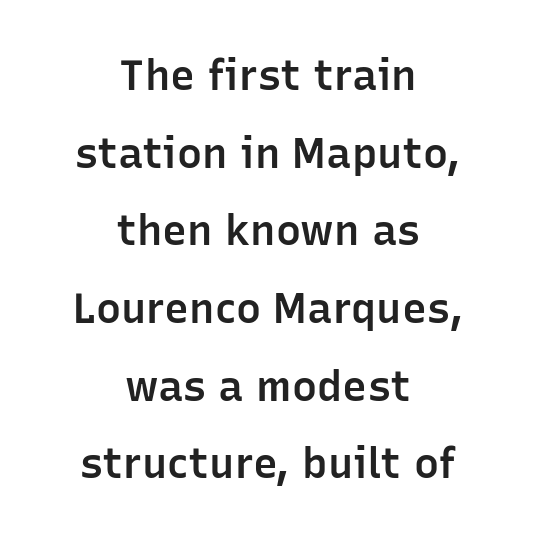
The image shows 42 px semibold sans-serif type, upright; set centered, line spacing 1.85x, normal letter spacing, not underlined; low stroke contrast and a medium x-height.
